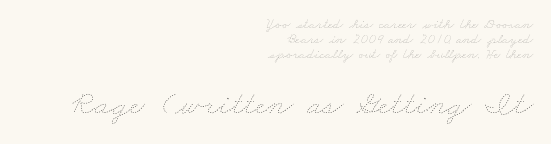
The zone under the glyphs is completely vacant. Reading top to bottom, the characters get bigger at the block break. Is this a fixed-width face? No — the glyphs have proportional, varying widths. The paragraph shown leans on its right margin.
